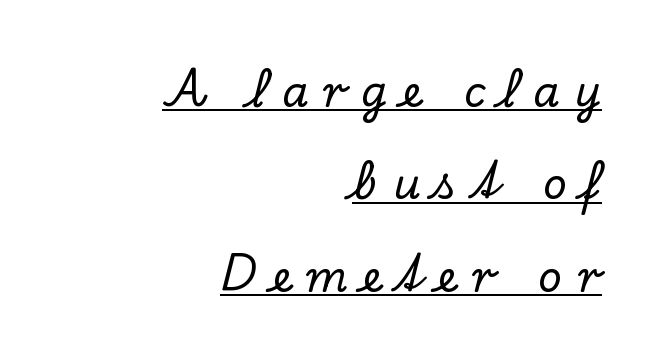
{"serif": "yes", "width": "normal", "stroke_contrast": "low", "x_height": "small", "monospaced": "no", "underline": "yes", "align": "right", "line_spacing": "loose", "line_spacing_ratio": 2.2, "letter_spacing": "wide", "letter_spacing_em": 0.36, "glyph_px": 42}
